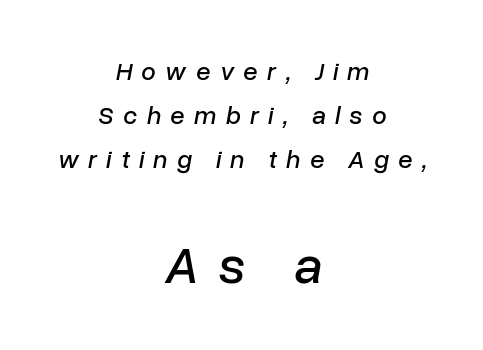
Q: Is the text italic (slanted)? A: Yes, it leans right by about 10 degrees.
Q: Is the text underlined? A: No.
Q: How is the paragraph aligned? A: Centered.
Q: Is the spacing between letters normal or unusually wide? A: Unusually wide.
Q: Is the spacing between lines tight, normal or loose? A: Normal.
Q: Which block of text is set in a larger size, the first (top) or the second (bottom)? A: The second (bottom) one.
Q: Width (condensed, normal, or wide)? A: Normal.
Q: Stroke contrast? A: Low.
Q: x-height? A: Medium.
Q: Monospaced? A: No.
